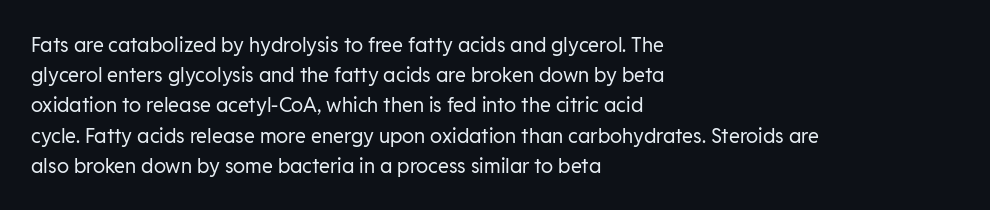
{"italic": "no", "bold": "no", "underline": "no", "align": "left", "line_spacing": "normal", "line_spacing_ratio": 1.51, "letter_spacing": "normal", "letter_spacing_em": 0.0, "glyph_px": 20}
